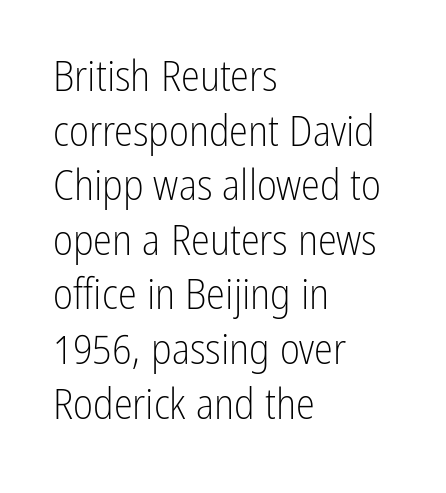
Note the varied advance widths — an 'i' is clearly narrower than an 'm'. The passage shown has conventional tracking throughout. Alignment: flush left. Descenders are the only things crossing below the line. Heaviness? Minimal to ordinary, like unemphasized prose. Examine the stroke ends and you'll find no serifs.
